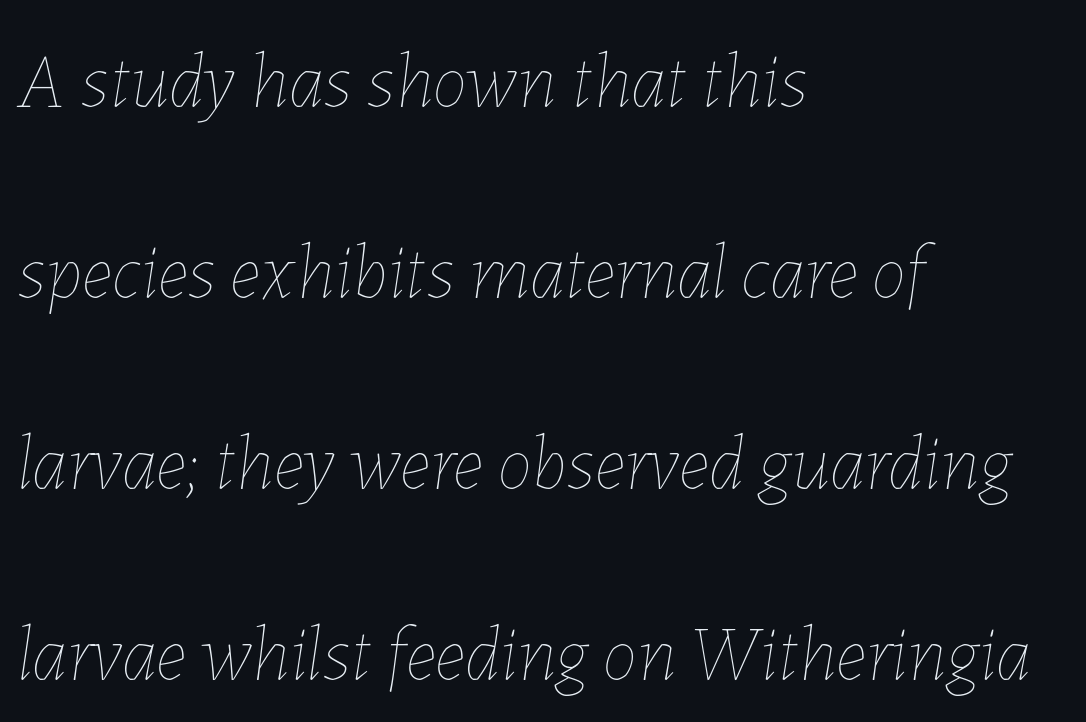
Q: Is the text bold? A: No.
Q: Is the text italic (slanted)? A: Yes, it leans right by about 7 degrees.
Q: Is the text underlined? A: No.
Q: How is the paragraph aligned? A: Left-aligned.
Q: Is the spacing between letters normal or unusually wide? A: Normal.
Q: Is the spacing between lines tight, normal or loose? A: Loose.
Q: Width (condensed, normal, or wide)? A: Normal.
Q: Stroke contrast? A: Low.
Q: x-height? A: Medium.
Q: Monospaced? A: No.
